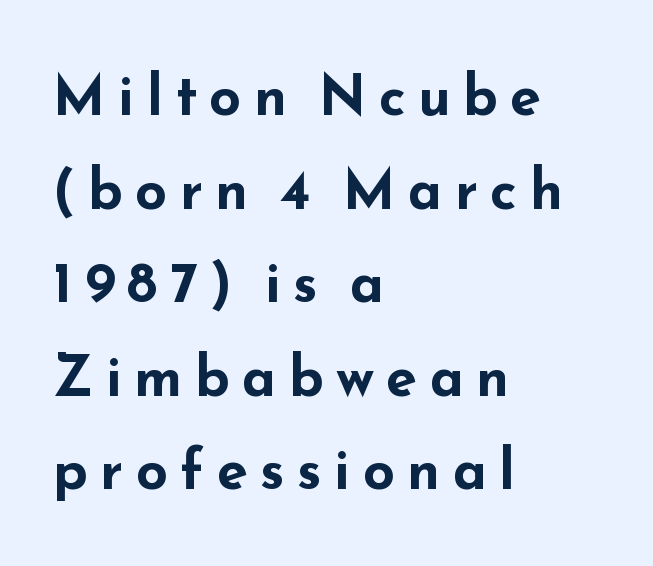
You could not count columns in this text — the font is proportionally spaced. This sample is left-justified, so line endings fall wherever the words run out. The type family on display is of the sans-serif kind. Leading matches the norm, producing a regular column. Beneath every word, the page is bare.
